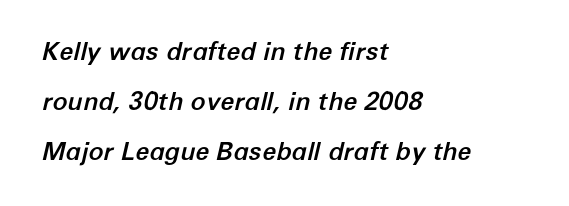
Q: Is the text italic (slanted)? A: Yes, it leans right by about 12 degrees.
Q: Is the text underlined? A: No.
Q: How is the paragraph aligned? A: Left-aligned.
Q: Is the spacing between letters normal or unusually wide? A: Normal.
Q: Is the spacing between lines tight, normal or loose? A: Loose.
